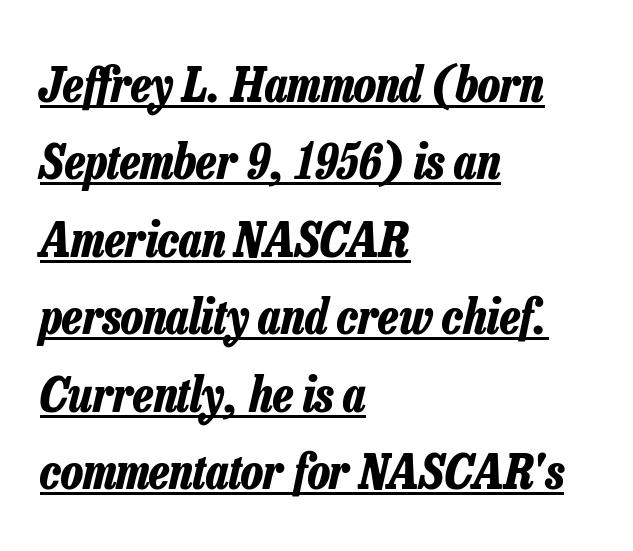
{"italic": "yes", "lean": "right", "slant_degrees": 13, "bold": "yes", "weight": "bold", "width": "condensed", "stroke_contrast": "low", "x_height": "medium", "monospaced": "no", "underline": "yes", "align": "left", "line_spacing": "normal", "line_spacing_ratio": 1.58, "letter_spacing": "normal", "letter_spacing_em": 0.0, "glyph_px": 49}
